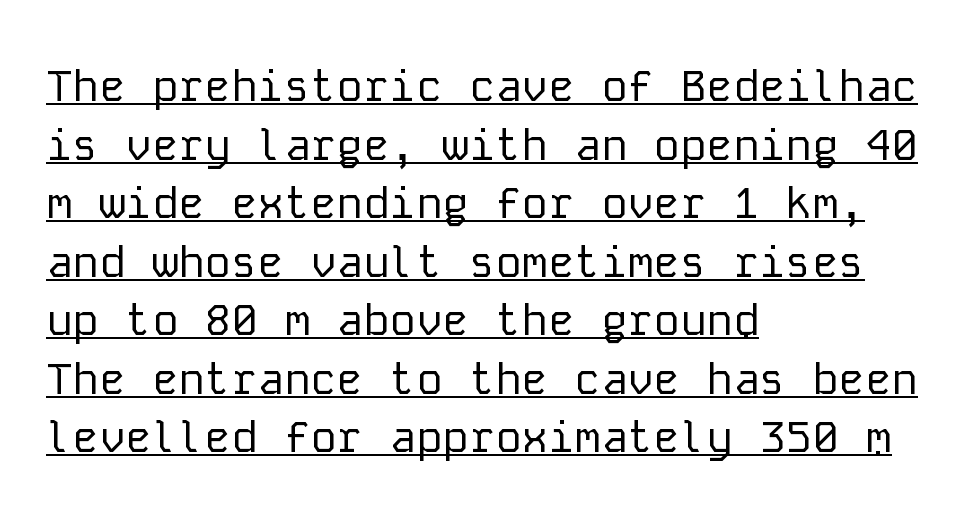
The image shows 44 px regular-weight sans-serif type, upright, monospaced; set left-aligned, normal line spacing (1.33x), normal letter spacing, underlined; low stroke contrast and a medium x-height.
